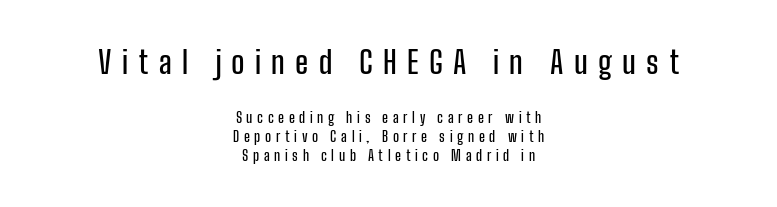
Each letter keeps its own natural width here, so spacing adapts to shape. The line texture is sparse and dotted thanks to wide tracking. Descender tails drop into unmarked territory. Tall strokes in this sample are plumb rather than angled. Alignment: centered. Each new line begins a customary step beneath the previous one.
